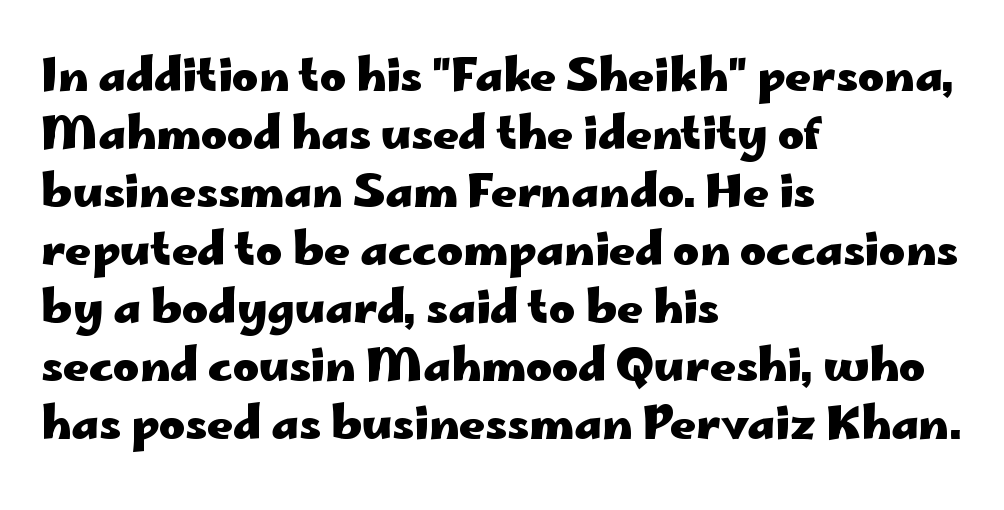
Q: Is the text bold? A: Yes.
Q: Is the text italic (slanted)? A: No, it is upright.
Q: Is the typeface a serif or a sans-serif typeface? A: Sans-serif.
Q: Is the text underlined? A: No.
Q: How is the paragraph aligned? A: Left-aligned.
Q: Is the spacing between letters normal or unusually wide? A: Normal.
Q: Is the spacing between lines tight, normal or loose? A: Normal.
Q: Width (condensed, normal, or wide)? A: Wide.
Q: Stroke contrast? A: Low.
Q: x-height? A: Small.
Q: Monospaced? A: No.
